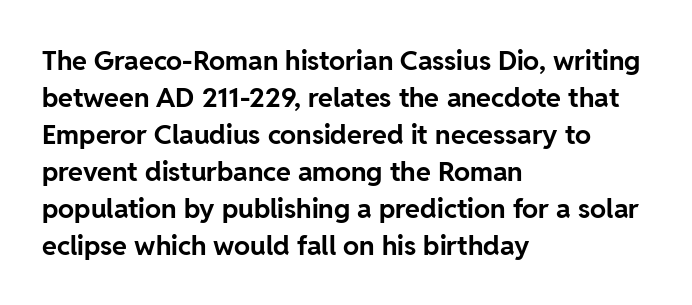
{"italic": "no", "bold": "yes", "underline": "no", "align": "left", "line_spacing": "normal", "line_spacing_ratio": 1.37, "letter_spacing": "normal", "letter_spacing_em": 0.0, "glyph_px": 27}
